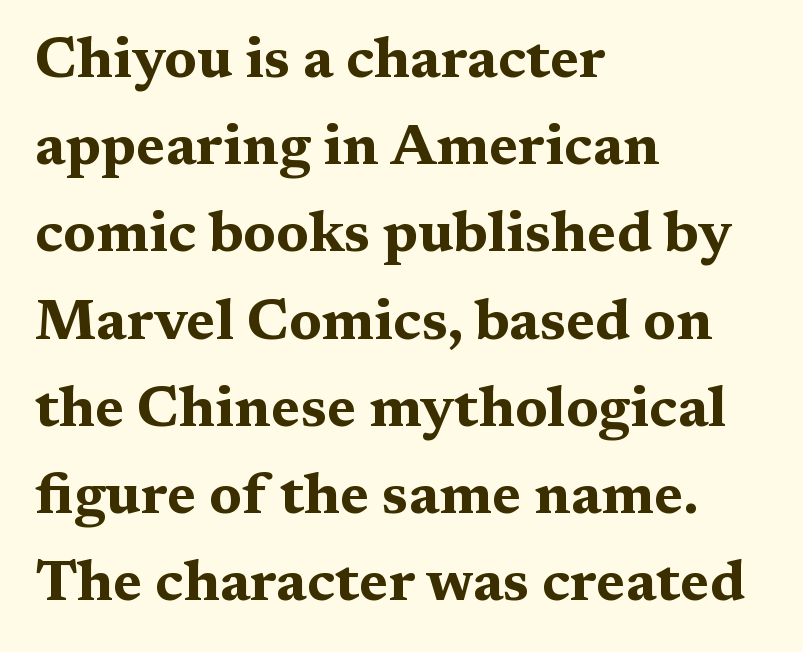
The image shows 57 px bold, wide serif type, upright; set left-aligned, normal line spacing (1.53x), normal letter spacing, not underlined; medium stroke contrast and a medium x-height.
